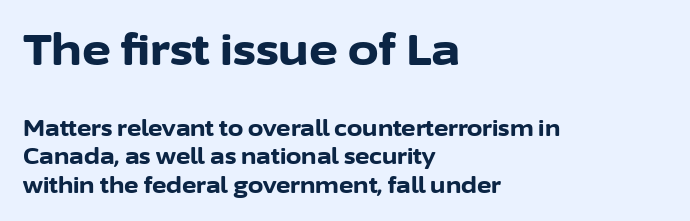
Q: Is the text bold? A: Yes.
Q: Is the text italic (slanted)? A: No, it is upright.
Q: Is the typeface a serif or a sans-serif typeface? A: Sans-serif.
Q: Is the text underlined? A: No.
Q: How is the paragraph aligned? A: Left-aligned.
Q: Is the spacing between letters normal or unusually wide? A: Normal.
Q: Is the spacing between lines tight, normal or loose? A: Normal.
Q: Which block of text is set in a larger size, the first (top) or the second (bottom)? A: The first (top) one.
Q: Width (condensed, normal, or wide)? A: Normal.
Q: Stroke contrast? A: Low.
Q: x-height? A: Medium.
Q: Monospaced? A: No.
